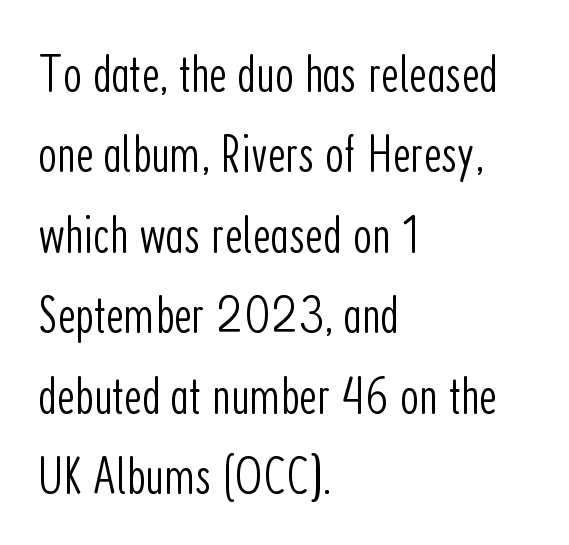
Interline gaps are of average width in this sample. Underlining? Definitely not there. The typeface chosen for these lines omits serifs. All the whitespace from short lines collects on the right.
